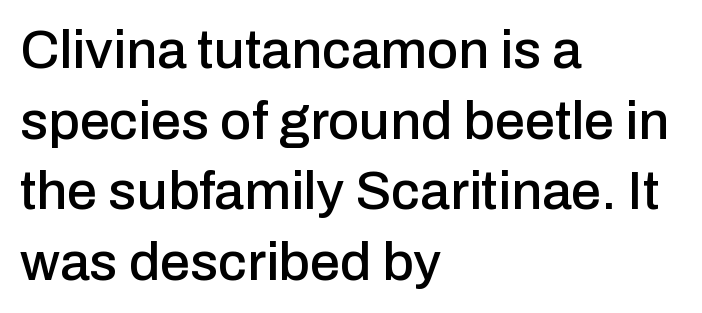
The image shows 54 px sans-serif type, upright; set left-aligned, normal line spacing (1.31x), normal letter spacing, not underlined; low stroke contrast and a medium x-height.
